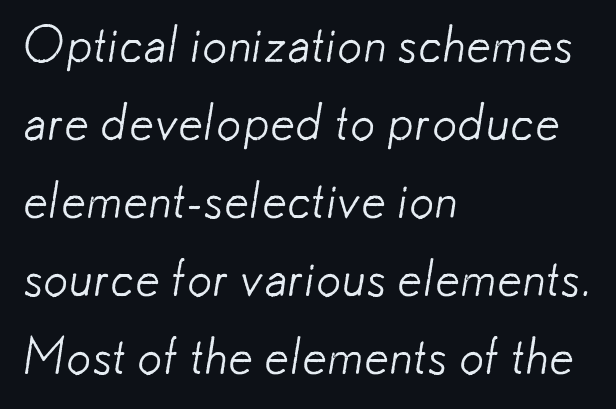
Do the characters align in a grid? No, the font is proportional. The space between consecutive lines is moderate. The passage shown has conventional tracking throughout. Look at the bottom of the vertical strokes: they stop flat, with no serifs. Type without underlining.
